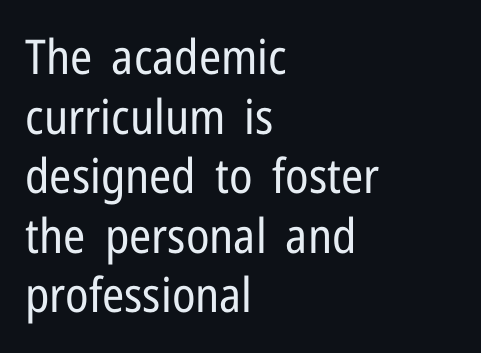
{"serif": "no", "italic": "no", "bold": "no", "weight": "regular", "width": "condensed", "stroke_contrast": "low", "x_height": "medium", "monospaced": "no", "underline": "no", "align": "left", "line_spacing_ratio": 1.24, "letter_spacing": "normal", "letter_spacing_em": 0.0, "glyph_px": 48}
